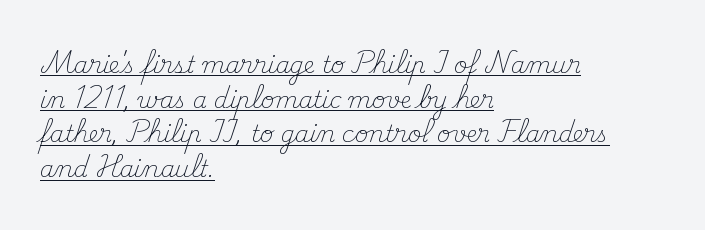
The image shows 23 px text type; set left-aligned, normal line spacing (1.51x), normal letter spacing, underlined.
